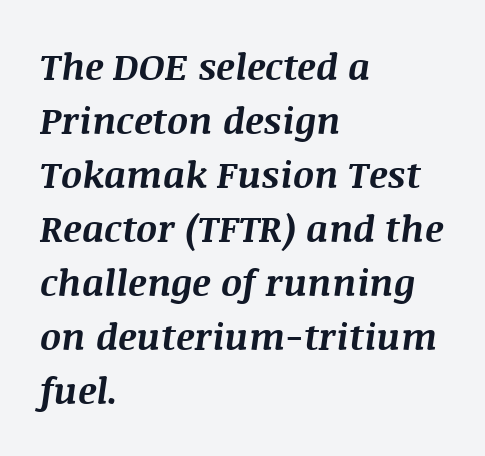
Spacing between characters is what you'd get straight out of the box. Where is the straight margin? On the left. Students, observe: this is what conventionally led text looks like. No word sits above an underline.
